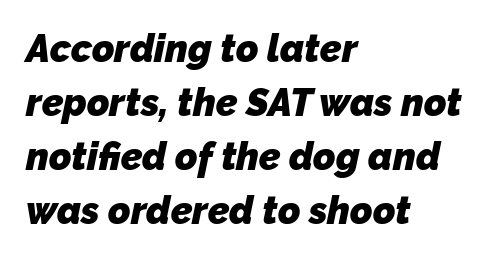
The image shows 38 px heavy sans-serif type; set left-aligned, normal line spacing (1.42x), normal letter spacing, not underlined; low stroke contrast and a medium x-height.
